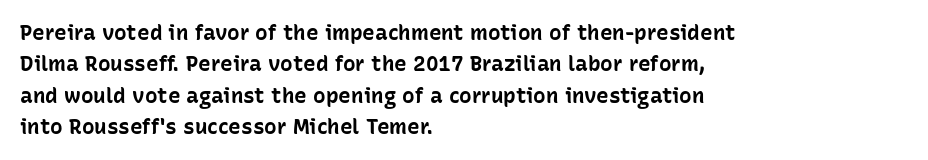
The passage shown is emphatically bold. The specimen reads as upright at a glance. Alignment: flush left. What stands out about the letter spacing? Nothing — it is the standard amount. The block of text has a typical density, with ordinary space between rows. The words here are not underlined.
